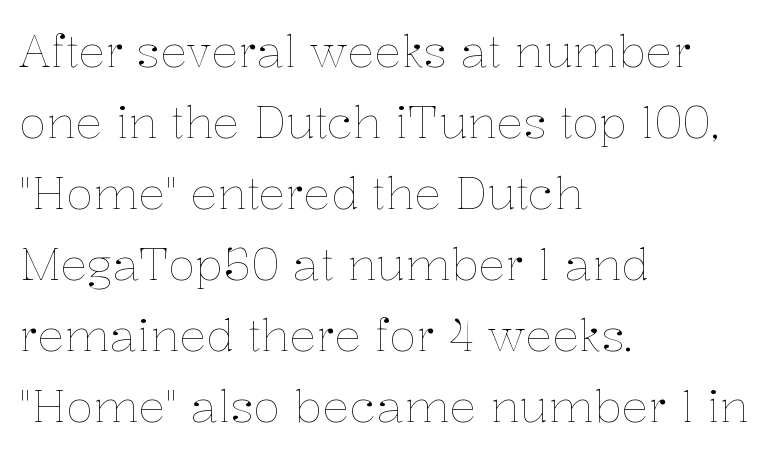
Q: Is the text bold? A: No.
Q: Is the text italic (slanted)? A: No, it is upright.
Q: Is the text underlined? A: No.
Q: How is the paragraph aligned? A: Left-aligned.
Q: Is the spacing between letters normal or unusually wide? A: Normal.
Q: Is the spacing between lines tight, normal or loose? A: Normal.
Q: Width (condensed, normal, or wide)? A: Normal.
Q: Stroke contrast? A: Low.
Q: x-height? A: Medium.
Q: Monospaced? A: No.
